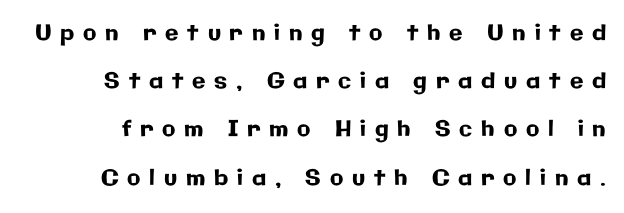
{"italic": "no", "underline": "no", "line_spacing": "loose", "line_spacing_ratio": 2.19, "letter_spacing": "wide", "letter_spacing_em": 0.4, "glyph_px": 22}
